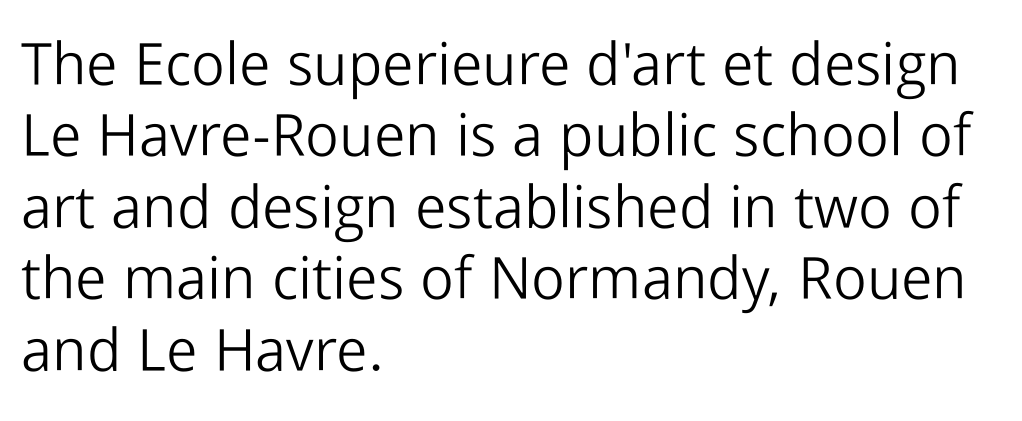
Letters rest on an invisible, unmarked baseline. The passage shown has conventional tracking throughout. Proportional: the letters do not fall into vertical columns. The letters stand straight up with perfectly vertical stems.
